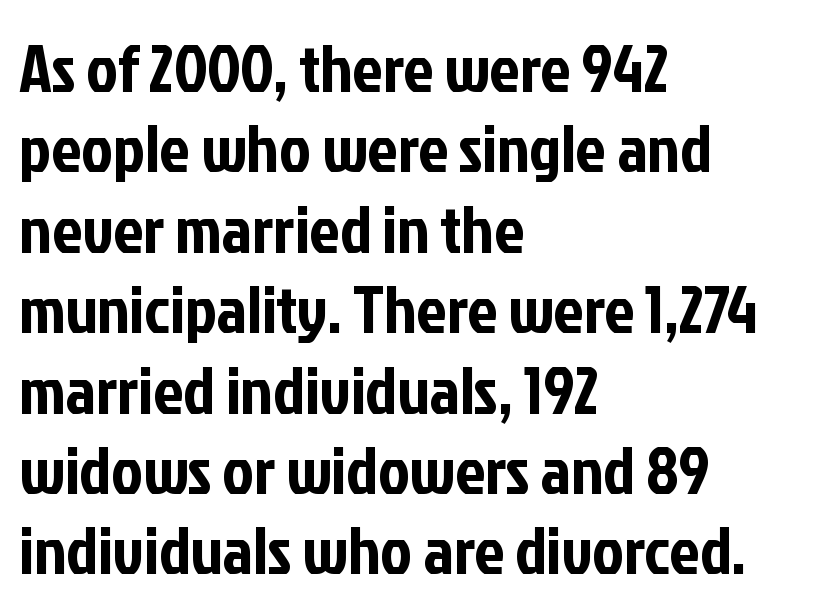
Q: Is the text italic (slanted)? A: No, it is upright.
Q: Is the typeface a serif or a sans-serif typeface? A: Sans-serif.
Q: Is the text underlined? A: No.
Q: How is the paragraph aligned? A: Left-aligned.
Q: Is the spacing between letters normal or unusually wide? A: Normal.
Q: Width (condensed, normal, or wide)? A: Condensed.
Q: Stroke contrast? A: Low.
Q: x-height? A: Medium.
Q: Monospaced? A: No.
